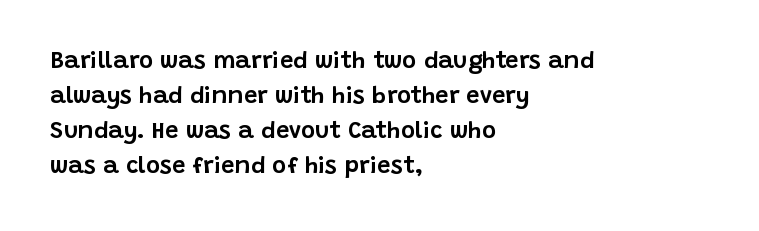
The image shows 24 px text type, upright; set left-aligned, normal line spacing (1.46x), normal letter spacing, not underlined.
